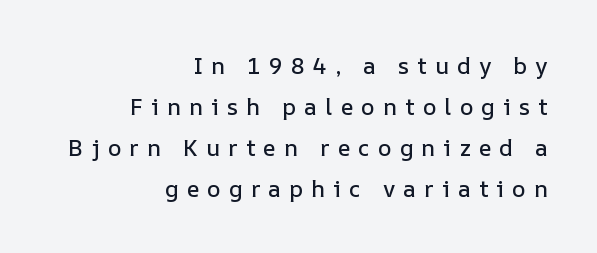
The image shows 23 px text type, upright; set right-aligned, line spacing 1.78x, unusually wide letter spacing (+0.35 em), not underlined.
